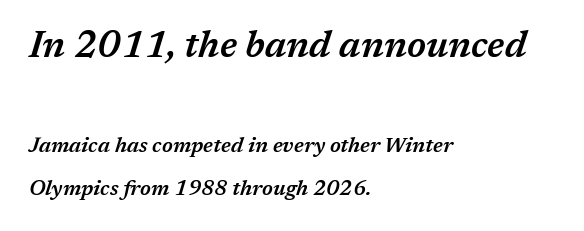
Q: Is the text bold? A: Semi-bold.
Q: Is the text italic (slanted)? A: Yes, it leans right by about 17 degrees.
Q: Is the text underlined? A: No.
Q: How is the paragraph aligned? A: Left-aligned.
Q: Is the spacing between letters normal or unusually wide? A: Normal.
Q: Is the spacing between lines tight, normal or loose? A: Loose.
Q: Which block of text is set in a larger size, the first (top) or the second (bottom)? A: The first (top) one.
Q: Width (condensed, normal, or wide)? A: Normal.
Q: Stroke contrast? A: Medium.
Q: x-height? A: Medium.
Q: Monospaced? A: No.
